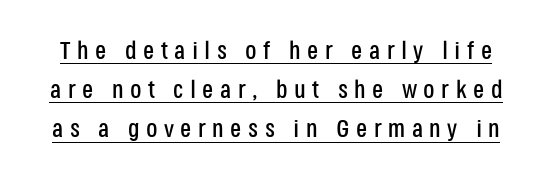
The image shows 25 px text type, upright; set normal line spacing (1.57x), unusually wide letter spacing (+0.26 em), underlined.
